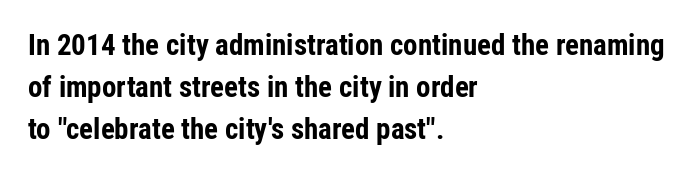
The image shows 29 px bold, condensed sans-serif type, upright; set left-aligned, normal line spacing (1.44x), normal letter spacing, not underlined; low stroke contrast and a medium x-height.
